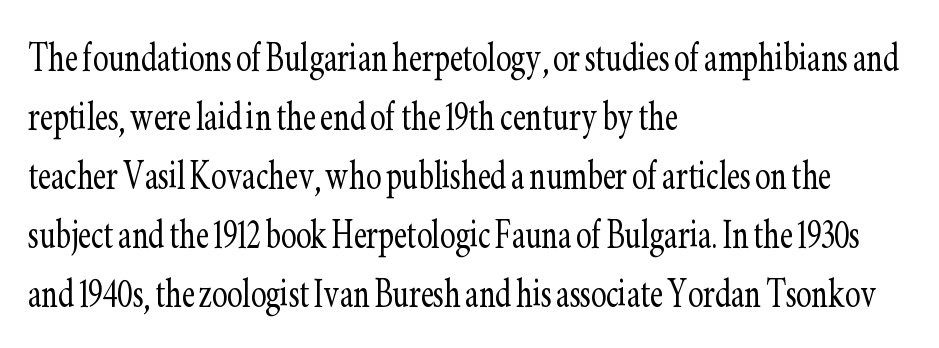
Q: Is the text bold? A: No.
Q: Is the text italic (slanted)? A: No, it is upright.
Q: Is the typeface a serif or a sans-serif typeface? A: Serif.
Q: Is the text underlined? A: No.
Q: How is the paragraph aligned? A: Left-aligned.
Q: Is the spacing between letters normal or unusually wide? A: Normal.
Q: Is the spacing between lines tight, normal or loose? A: Normal.
Q: Width (condensed, normal, or wide)? A: Condensed.
Q: Stroke contrast? A: Low.
Q: x-height? A: Small.
Q: Monospaced? A: No.
